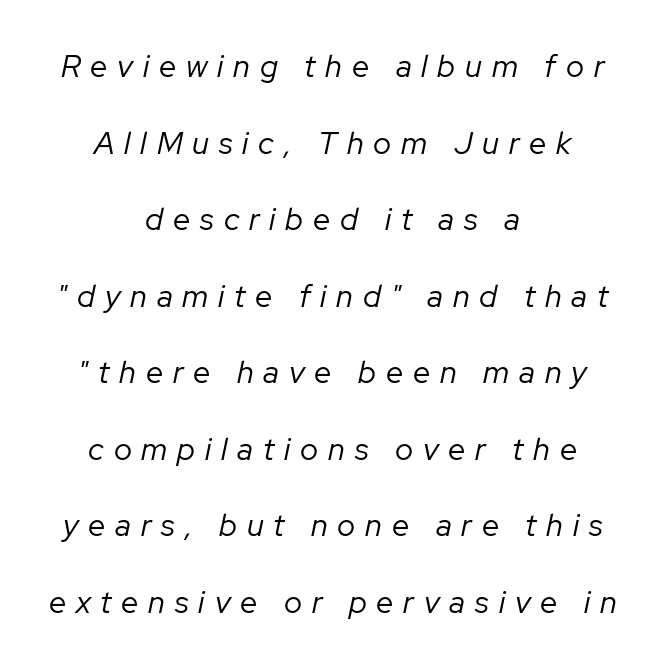
The paragraph has two soft edges and a firm central axis. The space directly below the letters is spotless. How are the letters spaced? Widely, with obvious added tracking. The lines are spread far apart with generous leading. Tall strokes in this sample are angled rather than plumb. The weight tops out at a normal text grade.
